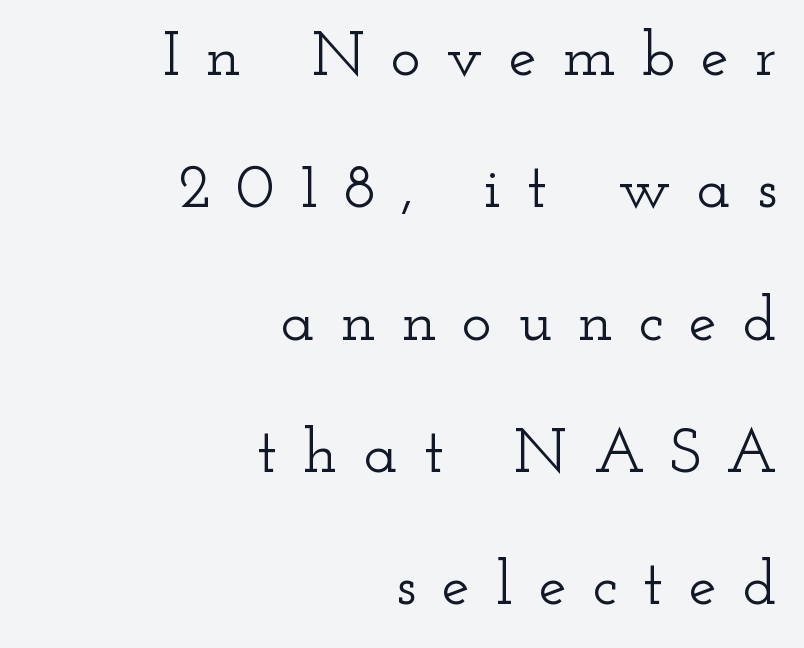
{"serif": "yes", "italic": "no", "width": "wide", "stroke_contrast": "low", "x_height": "small", "monospaced": "no", "underline": "no", "align": "right", "line_spacing": "loose", "line_spacing_ratio": 2.1, "letter_spacing": "wide", "letter_spacing_em": 0.41, "glyph_px": 63}
